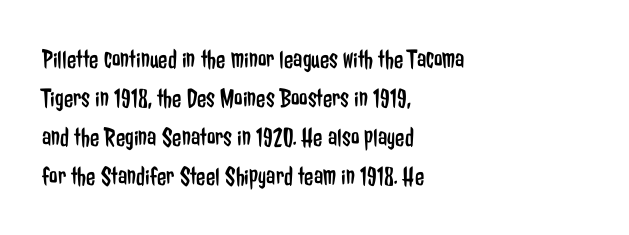
Nothing heavy about these letters — not bold at all. The block of text has a typical density, with ordinary space between rows. Posture: straight, roman, zero tilt. Quick note: underline off. The letterforms sit shoulder to shoulder at normal distance.
